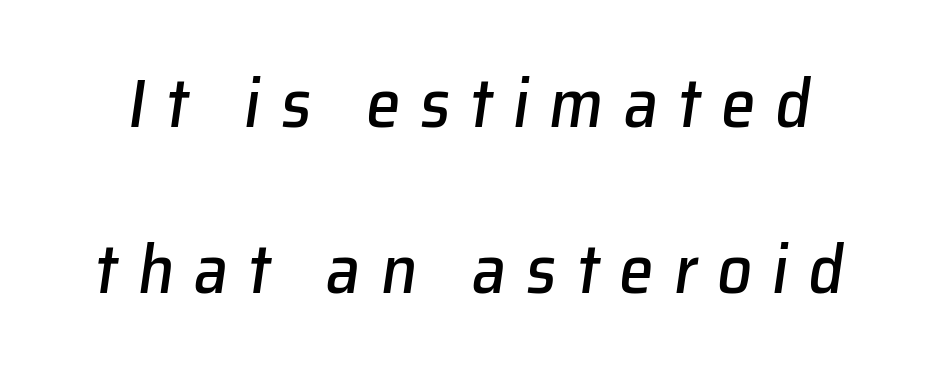
Here the glyphs are tracked loosely, breaking word shapes into spaced letters. The letters advance in unequal steps, a hallmark of proportional type. This sample uses an oblique cut, with every glyph tilted off the vertical. The string is rendered with underlining switched off. The leading is generous, giving the passage an open texture.
